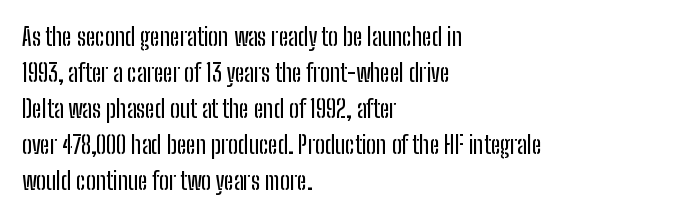
{"italic": "no", "underline": "no", "align": "left", "line_spacing": "normal", "line_spacing_ratio": 1.5, "letter_spacing": "normal", "letter_spacing_em": 0.0, "glyph_px": 24}
